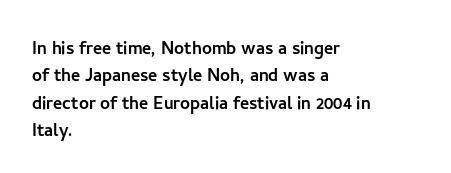
The lines are quadded left. Bare-footed words on every line. Notice how the stems are strictly vertical — no italics here. The gaps between neighbouring characters are ordinary and unremarkable.
